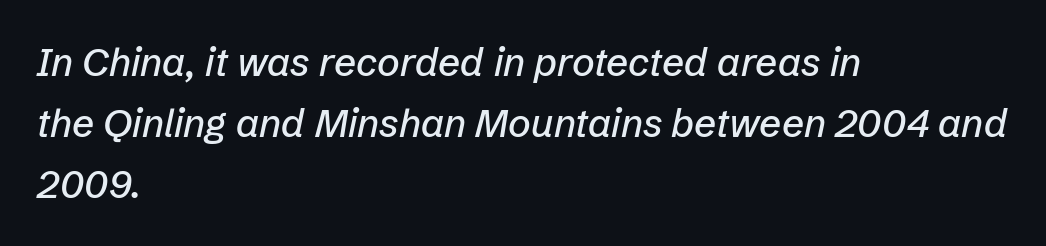
The image shows 39 px text type, italic (leaning right); set left-aligned, normal line spacing (1.56x), normal letter spacing, not underlined; low stroke contrast and a medium x-height.
